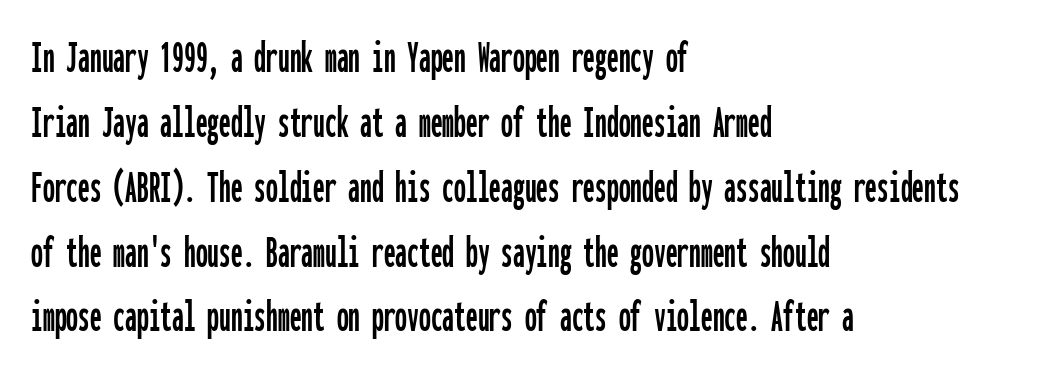
Q: Is the text italic (slanted)? A: No, it is upright.
Q: Is the typeface a serif or a sans-serif typeface? A: Sans-serif.
Q: Is the text underlined? A: No.
Q: How is the paragraph aligned? A: Left-aligned.
Q: Is the spacing between letters normal or unusually wide? A: Normal.
Q: Is the spacing between lines tight, normal or loose? A: Normal.
Q: Width (condensed, normal, or wide)? A: Condensed.
Q: Stroke contrast? A: Low.
Q: x-height? A: Medium.
Q: Monospaced? A: Yes.
